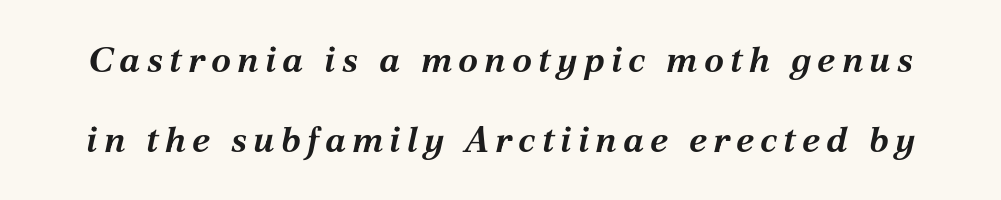
The line-height multiplier appears high, well above default. Underlining? Definitely not there. Plenty of ink on the page — the face is bold. Characters are canted at an angle relative to the baseline's perpendicular.
